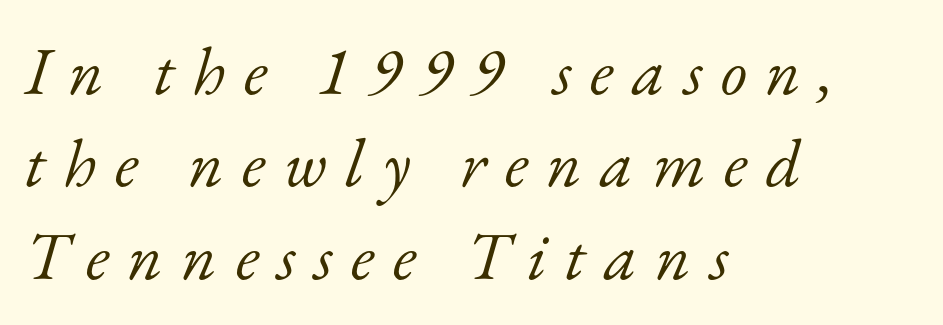
The image shows 68 px light serif type, italic (leaning right); set left-aligned, normal line spacing (1.36x), unusually wide letter spacing (+0.27 em), not underlined; low stroke contrast and a small x-height.
